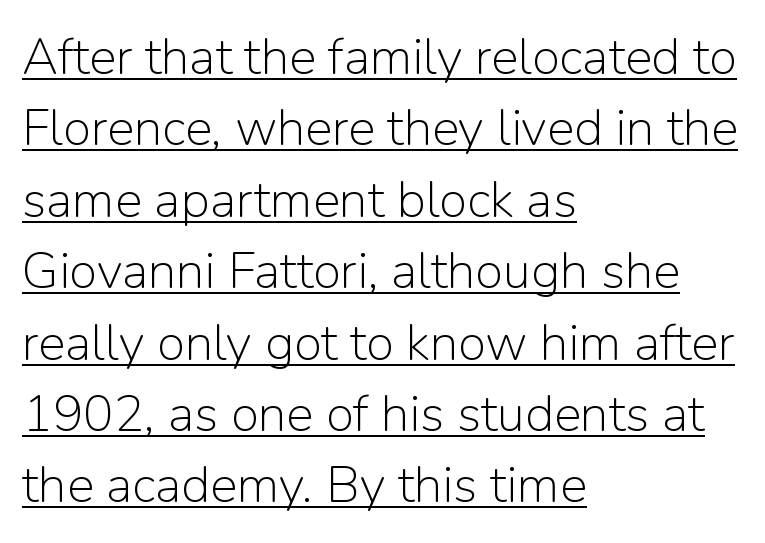
{"serif": "no", "italic": "no", "bold": "no", "weight": "light", "width": "normal", "stroke_contrast": "low", "x_height": "medium", "monospaced": "no", "underline": "yes", "align": "left", "line_spacing": "normal", "line_spacing_ratio": 1.4, "letter_spacing": "normal", "letter_spacing_em": 0.0, "glyph_px": 51}
